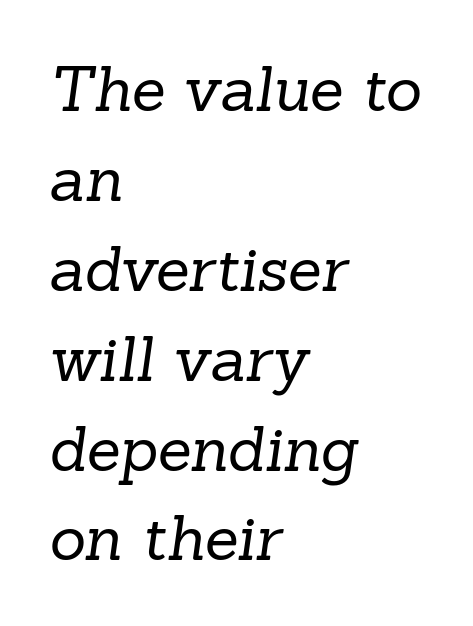
Proportional: the letters do not fall into vertical columns. Does the type have serifs? Yes, each stem ends in a small foot. Summary of weight: not heavy and not bold. Where is the straight margin? On the left.
